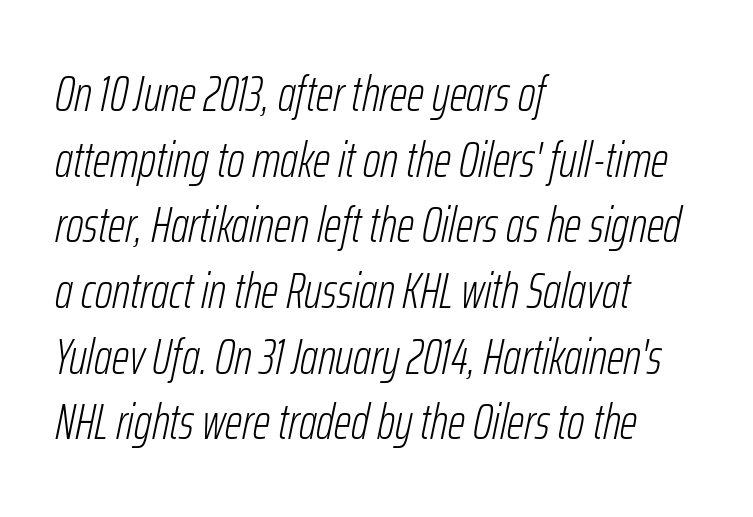
The image shows 49 px light, condensed type, italic (leaning right); set left-aligned, normal line spacing (1.34x), normal letter spacing, not underlined; low stroke contrast and a medium x-height.
